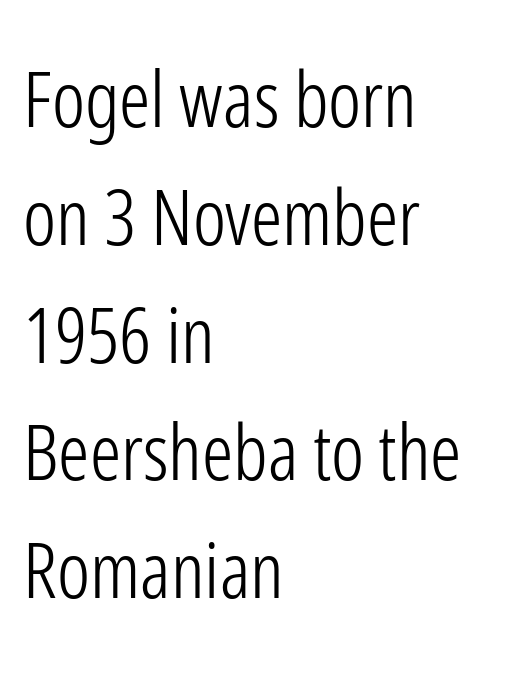
{"serif": "no", "italic": "no", "bold": "no", "weight": "light", "width": "condensed", "stroke_contrast": "low", "x_height": "medium", "monospaced": "no", "underline": "no", "align": "left", "line_spacing": "normal", "line_spacing_ratio": 1.51, "letter_spacing": "normal", "letter_spacing_em": 0.0, "glyph_px": 78}
